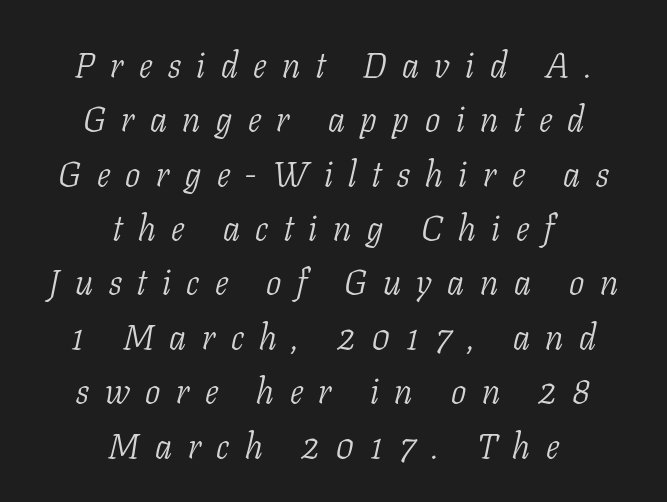
Q: Is the text bold? A: No.
Q: Is the text italic (slanted)? A: Yes, it leans right by about 11 degrees.
Q: Is the typeface a serif or a sans-serif typeface? A: Serif.
Q: Is the text underlined? A: No.
Q: How is the paragraph aligned? A: Centered.
Q: Is the spacing between letters normal or unusually wide? A: Unusually wide.
Q: Is the spacing between lines tight, normal or loose? A: Normal.
Q: Width (condensed, normal, or wide)? A: Condensed.
Q: Stroke contrast? A: Low.
Q: x-height? A: Medium.
Q: Monospaced? A: No.
